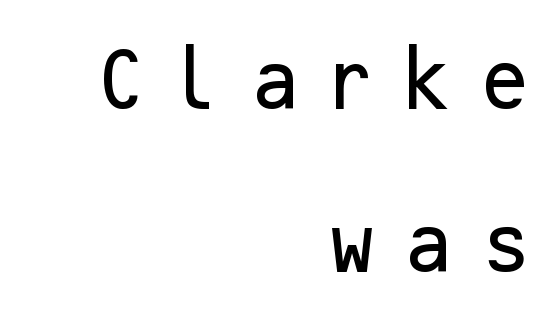
The image shows 67 px sans-serif type, upright; set right-aligned, loose line spacing (2.43x), unusually wide letter spacing (+0.28 em), not underlined; low stroke contrast and a medium x-height.
